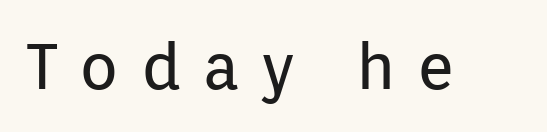
Q: Is the text bold? A: No.
Q: Is the text italic (slanted)? A: No, it is upright.
Q: Is the typeface a serif or a sans-serif typeface? A: Sans-serif.
Q: Is the text underlined? A: No.
Q: Is the spacing between letters normal or unusually wide? A: Unusually wide.
Q: Width (condensed, normal, or wide)? A: Normal.
Q: Stroke contrast? A: Low.
Q: x-height? A: Medium.
Q: Monospaced? A: No.
